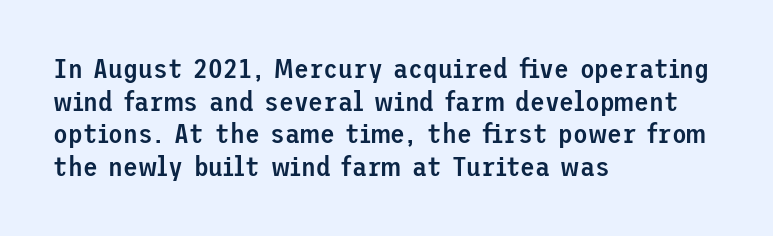
The image shows 27 px text type, upright; set left-aligned, line spacing 1.21x, normal letter spacing, not underlined.
